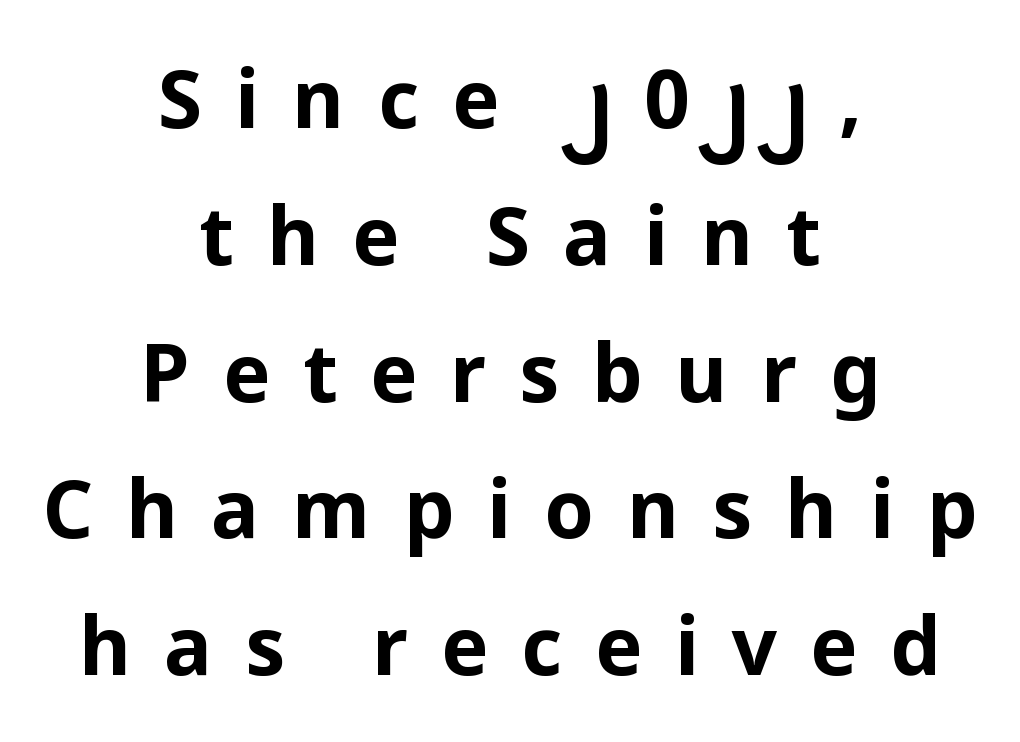
You can tell from the bare stems that sans-serif type was used. Typeset on center — no edge is straight. The sample has been set heavy, in full bold. The gap between lines stays unmarked. The passage shown is typed in a proportional face where columns would drift. Style check: upright.
